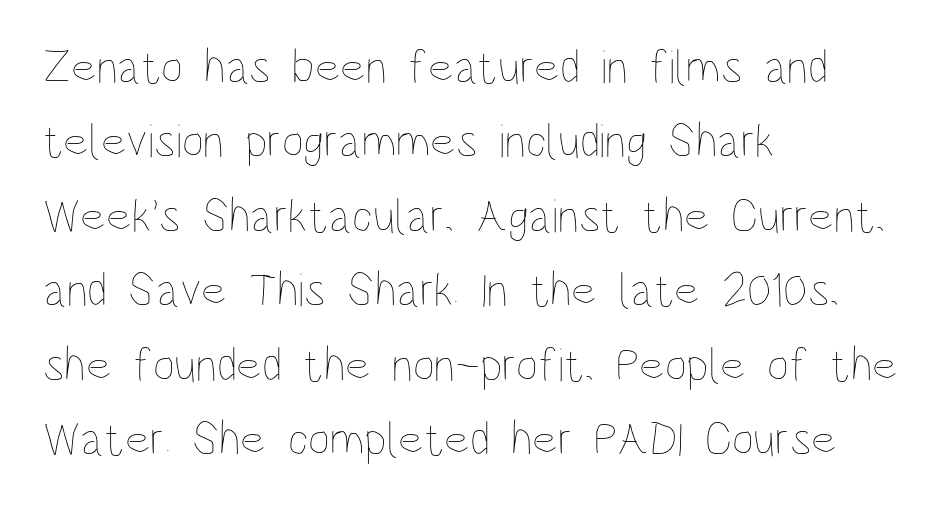
Q: Is the text bold? A: No.
Q: Is the text italic (slanted)? A: No, it is upright.
Q: Is the text underlined? A: No.
Q: How is the paragraph aligned? A: Left-aligned.
Q: Is the spacing between letters normal or unusually wide? A: Normal.
Q: Is the spacing between lines tight, normal or loose? A: Normal.
Q: Width (condensed, normal, or wide)? A: Condensed.
Q: Stroke contrast? A: Low.
Q: x-height? A: Large.
Q: Monospaced? A: No.
